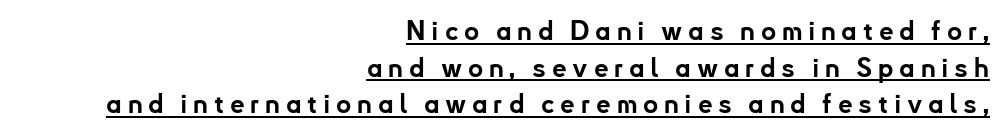
This sample uses expanded letter spacing, leaving extra air between glyphs. Compared with typical paragraphs, the rows here are spaced about the same. The characters look thick and weighty, a clear bold. This sample carries an underscore along the baseline area.
